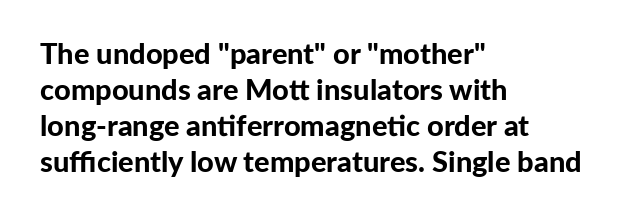
{"serif": "no", "italic": "no", "bold": "yes", "weight": "bold", "width": "normal", "stroke_contrast": "low", "x_height": "medium", "monospaced": "no", "underline": "no", "align": "left", "line_spacing_ratio": 1.24, "letter_spacing": "normal", "letter_spacing_em": 0.0, "glyph_px": 29}
